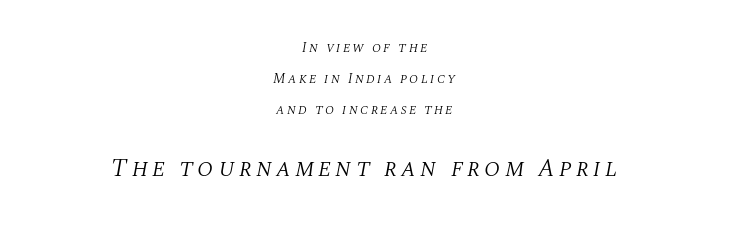
Q: Is the text bold? A: No.
Q: Is the text italic (slanted)? A: Yes, it leans right by about 10 degrees.
Q: Is the text underlined? A: No.
Q: How is the paragraph aligned? A: Centered.
Q: Is the spacing between lines tight, normal or loose? A: Loose.
Q: Which block of text is set in a larger size, the first (top) or the second (bottom)? A: The second (bottom) one.
